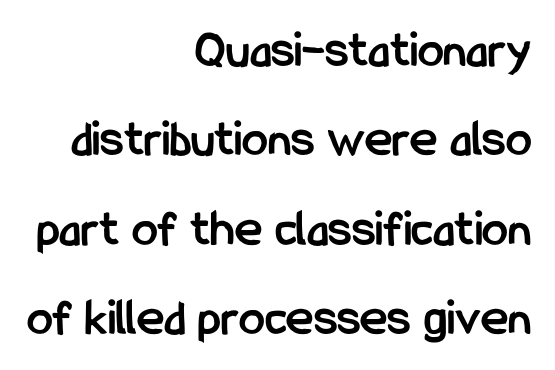
The font's upright variant was chosen for this text. The text was rendered using a sans face with plain stroke endings. Underline: absent. Every letter is thick-stroked: bold, no question. Varying glyph widths throughout — classic text-font behaviour.
